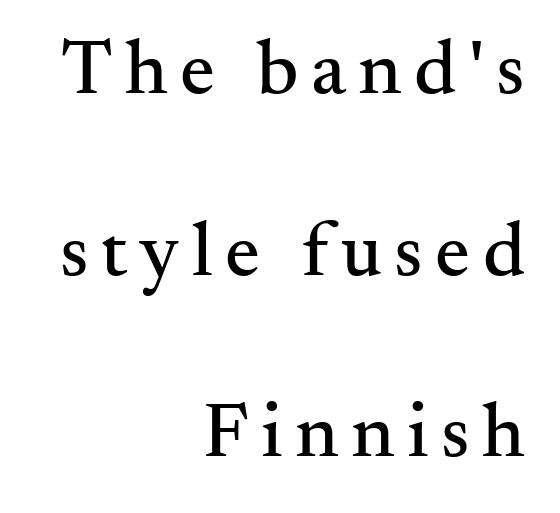
Q: Is the text italic (slanted)? A: No, it is upright.
Q: Is the typeface a serif or a sans-serif typeface? A: Serif.
Q: Is the text underlined? A: No.
Q: How is the paragraph aligned? A: Right-aligned.
Q: Is the spacing between lines tight, normal or loose? A: Loose.
Q: Width (condensed, normal, or wide)? A: Normal.
Q: Stroke contrast? A: Medium.
Q: x-height? A: Small.
Q: Monospaced? A: No.
